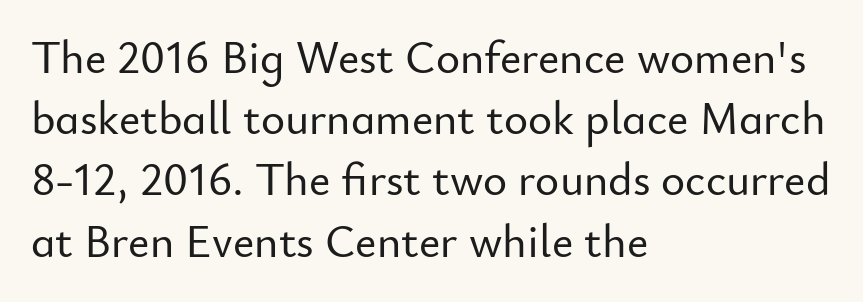
If you drew a ruler down the left edge, every line would touch it. These lines sit exactly where default settings would place them. The face used here is a sans, in the tradition of grotesques and geometrics. You could not count columns in this text — the font is proportionally spaced.
